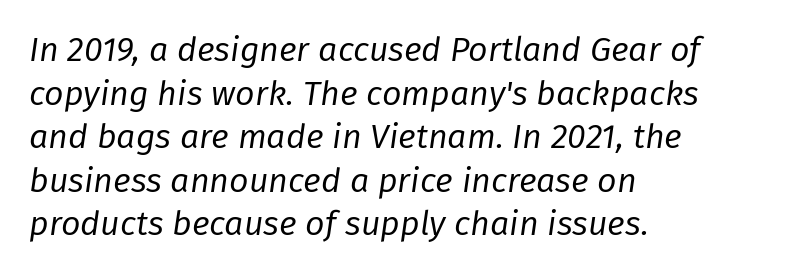
{"italic": "yes", "lean": "right", "slant_degrees": 8, "bold": "no", "weight": "regular", "width": "normal", "stroke_contrast": "low", "x_height": "medium", "monospaced": "no", "underline": "no", "align": "left", "line_spacing": "normal", "line_spacing_ratio": 1.28, "letter_spacing": "normal", "letter_spacing_em": 0.0, "glyph_px": 34}
